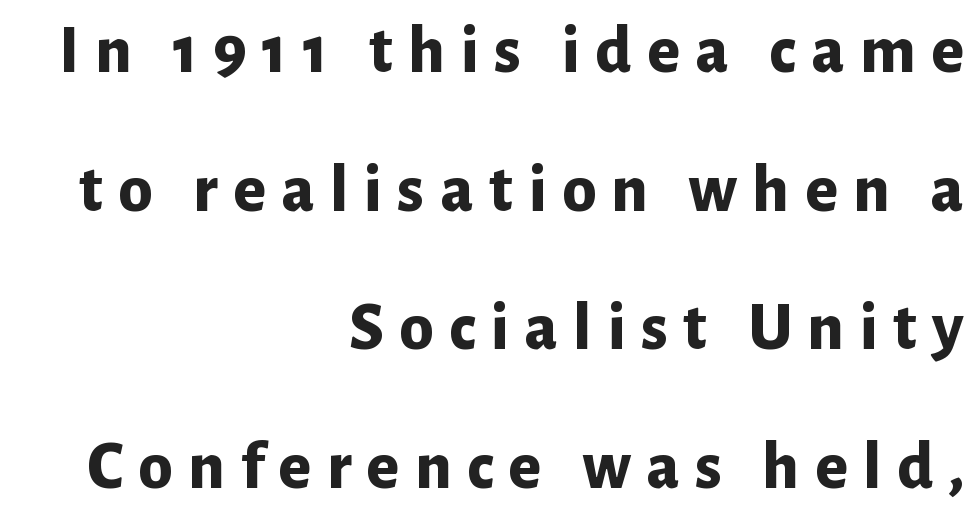
The image shows 69 px bold sans-serif type, upright; set right-aligned, loose line spacing (2.01x), unusually wide letter spacing (+0.22 em), not underlined; low stroke contrast and a medium x-height.
